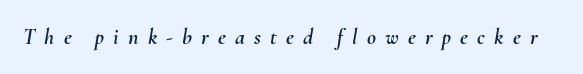
How are the letters spaced? Widely, with obvious added tracking. Has an underline been added? It has not. The rendering applies a slant to the glyphs.
